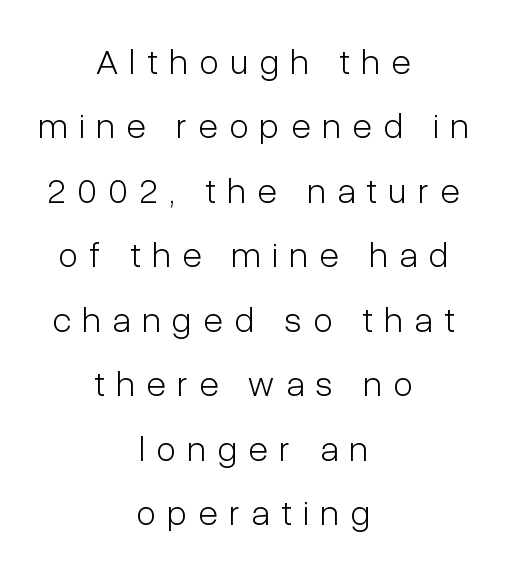
{"serif": "no", "italic": "no", "bold": "no", "weight": "light", "width": "condensed", "stroke_contrast": "low", "x_height": "medium", "monospaced": "no", "underline": "no", "align": "center", "line_spacing_ratio": 1.79, "letter_spacing": "wide", "letter_spacing_em": 0.32, "glyph_px": 36}
